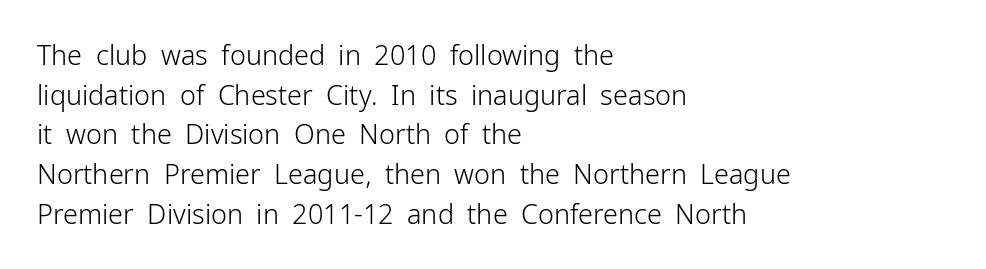
The image shows 27 px text type, upright; set left-aligned, normal line spacing (1.47x), normal letter spacing, not underlined.
